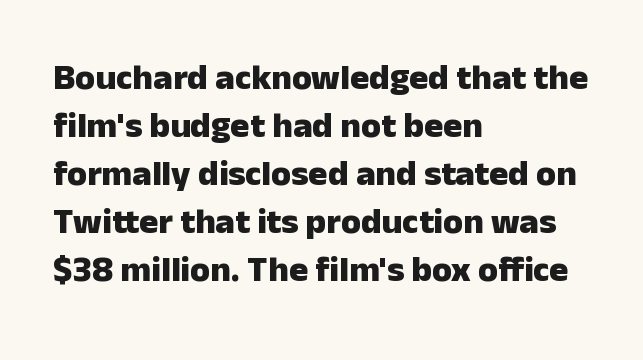
Is there any slant? The stems are plumb. These lines are rendered in a variable-pitch font. Teacher's note: observe the even left margin — that is flush-left alignment. A clean baseline with only descenders dipping below it.
